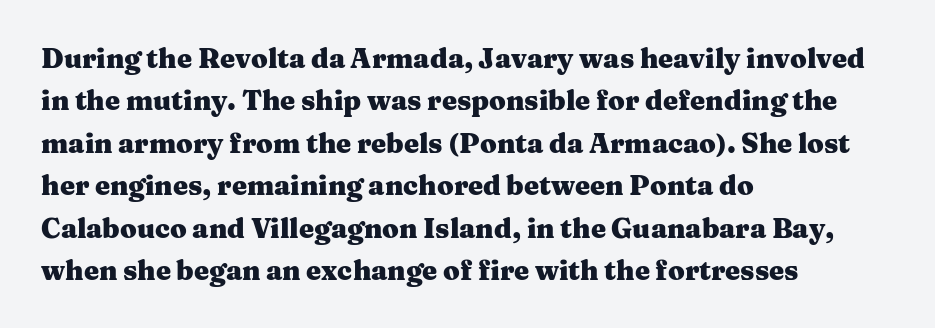
The image shows 27 px bold type, upright; set left-aligned, normal line spacing (1.57x), normal letter spacing, not underlined.
